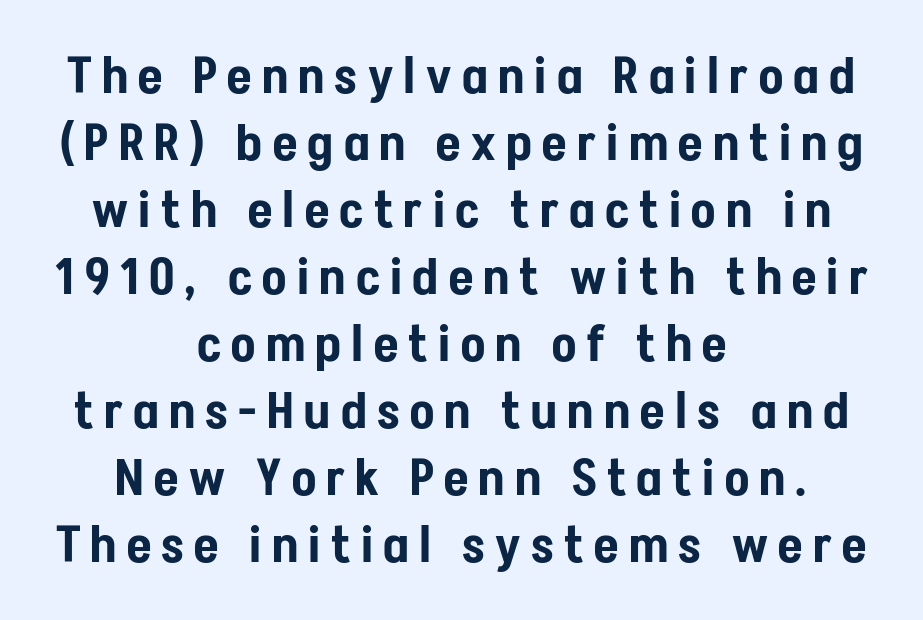
No italicization has been applied; the sample stays upright. The glyphs are unaccompanied by any horizontal stroke below them. These lines sit exactly where default settings would place them. Does extra space separate the letters? Yes, quite a lot of it. Looks like regular typesetting: each glyph gets only the width it needs. A student would call this center alignment; a typographer would say set centered.
